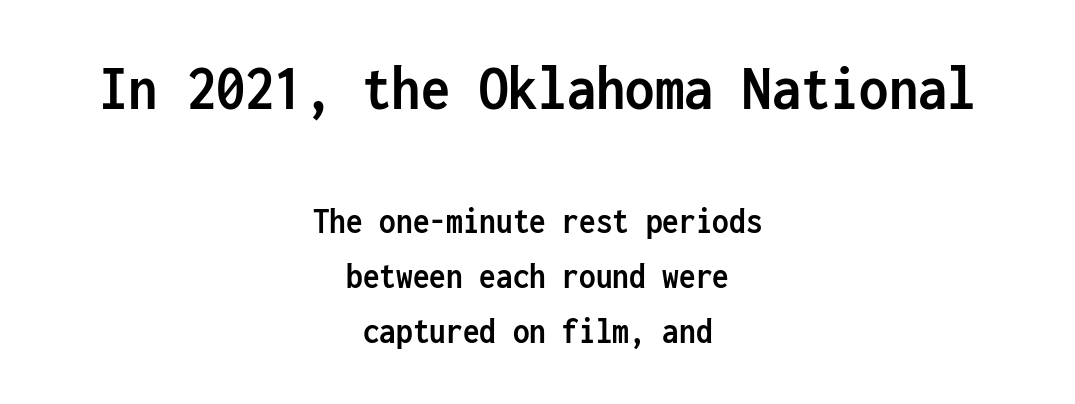
Q: Is the text bold? A: Yes.
Q: Is the text italic (slanted)? A: No, it is upright.
Q: Is the typeface a serif or a sans-serif typeface? A: Sans-serif.
Q: Is the text underlined? A: No.
Q: How is the paragraph aligned? A: Centered.
Q: Is the spacing between letters normal or unusually wide? A: Normal.
Q: Is the spacing between lines tight, normal or loose? A: Normal.
Q: Which block of text is set in a larger size, the first (top) or the second (bottom)? A: The first (top) one.
Q: Width (condensed, normal, or wide)? A: Condensed.
Q: Stroke contrast? A: Low.
Q: x-height? A: Medium.
Q: Monospaced? A: Yes.
